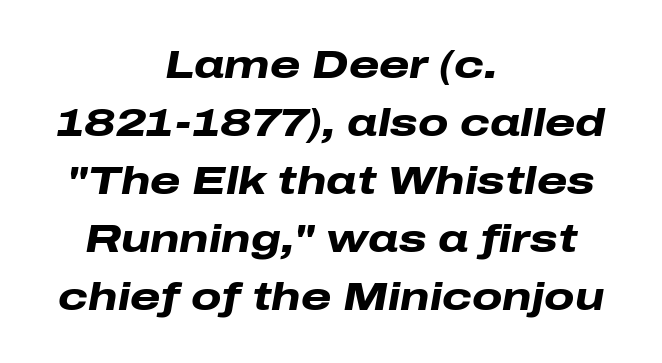
The image shows 39 px heavy, wide type, italic (leaning right); set centered, normal line spacing (1.49x), normal letter spacing, not underlined; low stroke contrast and a medium x-height.
